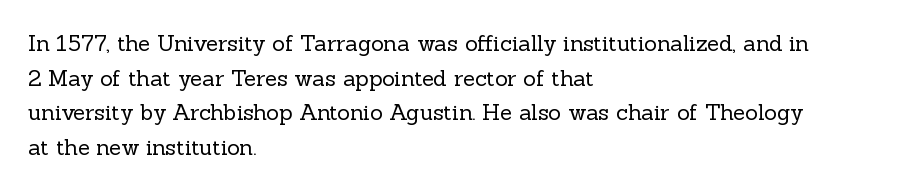
{"italic": "no", "bold": "no", "underline": "no", "align": "left", "line_spacing": "normal", "line_spacing_ratio": 1.57, "letter_spacing": "normal", "letter_spacing_em": 0.0, "glyph_px": 22}
